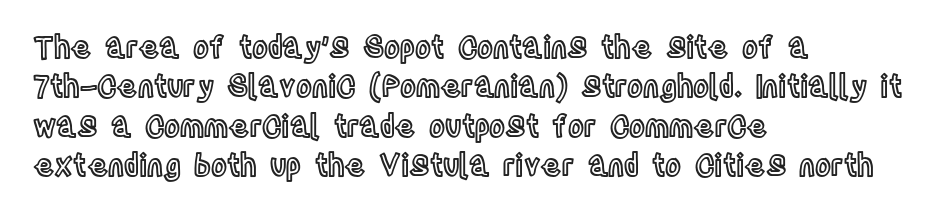
Q: Is the text italic (slanted)? A: No, it is upright.
Q: Is the text underlined? A: No.
Q: How is the paragraph aligned? A: Left-aligned.
Q: Is the spacing between letters normal or unusually wide? A: Normal.
Q: Is the spacing between lines tight, normal or loose? A: Normal.
Q: Width (condensed, normal, or wide)? A: Condensed.
Q: x-height? A: Large.
Q: Monospaced? A: No.
